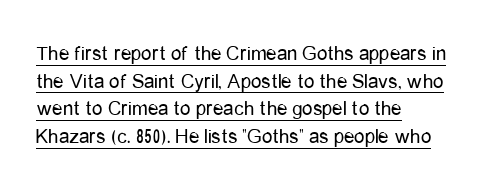
The image shows 21 px text type, upright; set left-aligned, normal line spacing (1.32x), normal letter spacing, underlined.
